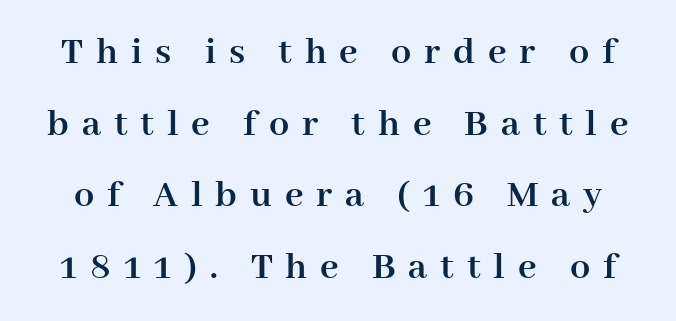
Q: Is the text bold? A: Yes.
Q: Is the text italic (slanted)? A: No, it is upright.
Q: Is the typeface a serif or a sans-serif typeface? A: Serif.
Q: Is the text underlined? A: No.
Q: Is the spacing between letters normal or unusually wide? A: Unusually wide.
Q: Width (condensed, normal, or wide)? A: Normal.
Q: Stroke contrast? A: High.
Q: x-height? A: Medium.
Q: Monospaced? A: No.
